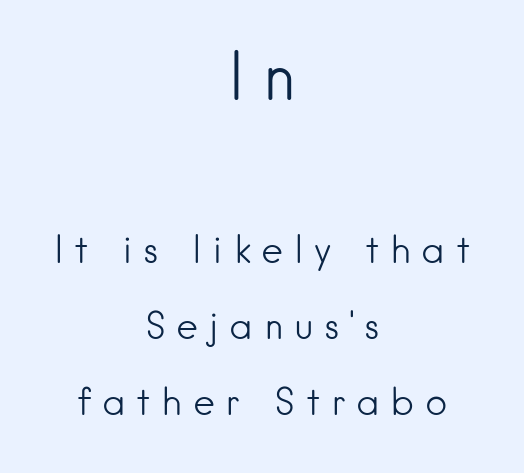
Q: Is the text bold? A: No.
Q: Is the text italic (slanted)? A: No, it is upright.
Q: Is the typeface a serif or a sans-serif typeface? A: Sans-serif.
Q: Is the text underlined? A: No.
Q: How is the paragraph aligned? A: Centered.
Q: Is the spacing between letters normal or unusually wide? A: Unusually wide.
Q: Is the spacing between lines tight, normal or loose? A: Loose.
Q: Which block of text is set in a larger size, the first (top) or the second (bottom)? A: The first (top) one.
Q: Width (condensed, normal, or wide)? A: Normal.
Q: Stroke contrast? A: Low.
Q: x-height? A: Small.
Q: Monospaced? A: No.
